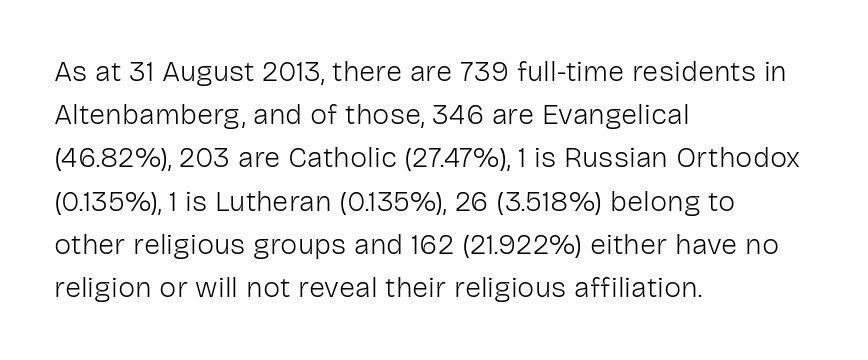
{"serif": "no", "italic": "no", "bold": "no", "weight": "light", "width": "normal", "stroke_contrast": "low", "x_height": "medium", "monospaced": "no", "underline": "no", "align": "left", "line_spacing": "normal", "line_spacing_ratio": 1.49, "letter_spacing": "normal", "letter_spacing_em": 0.0, "glyph_px": 29}
